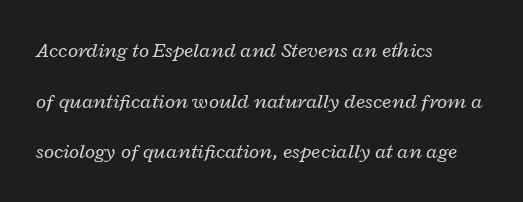
The image shows 21 px text type, italic (leaning right); set left-aligned, loose line spacing (2.41x), normal letter spacing, not underlined.
